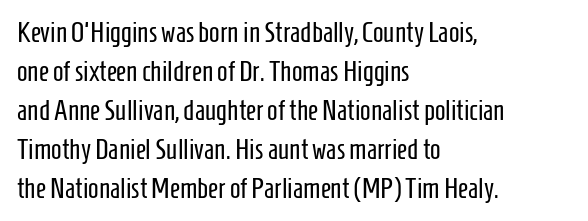
The compositor pushed each line to the left boundary. Is this a fixed-width face? No — the glyphs have proportional, varying widths. The rendering uses a moderate line-height, typical for paragraphs. The face looks like a standard text weight, possibly lighter.
